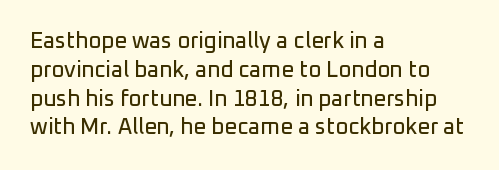
Descender tails drop into unmarked territory. Horizontal alignment here is leftward, the default for most running prose. Does extra space separate the letters? No, they use regular spacing. Upright lettering throughout. Evenly set lines give the paragraph a standard silhouette.
